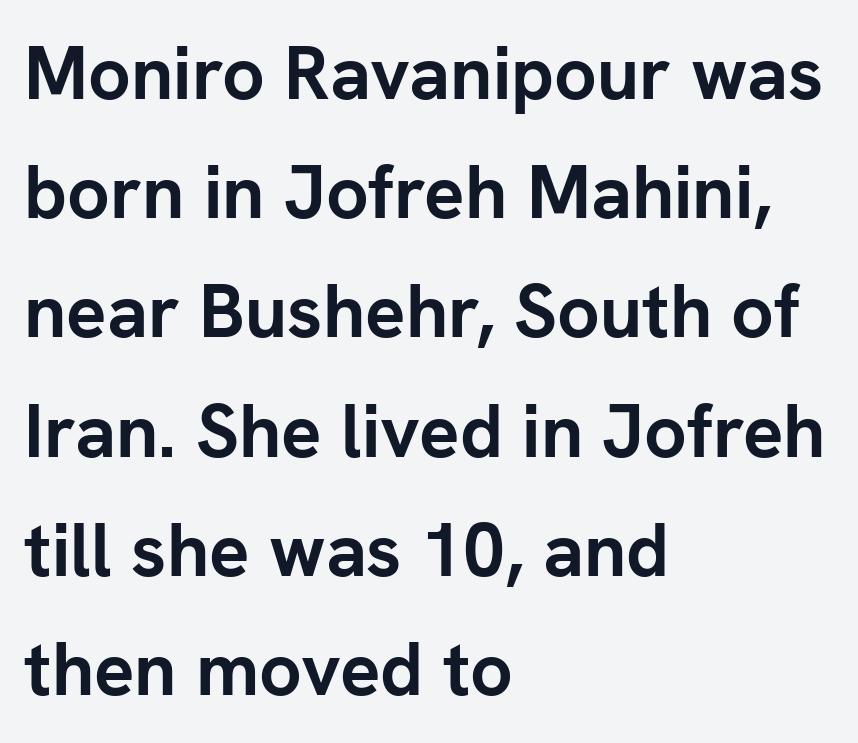
The image shows 75 px semibold sans-serif type, upright; set left-aligned, normal line spacing (1.59x), normal letter spacing, not underlined; low stroke contrast and a medium x-height.
